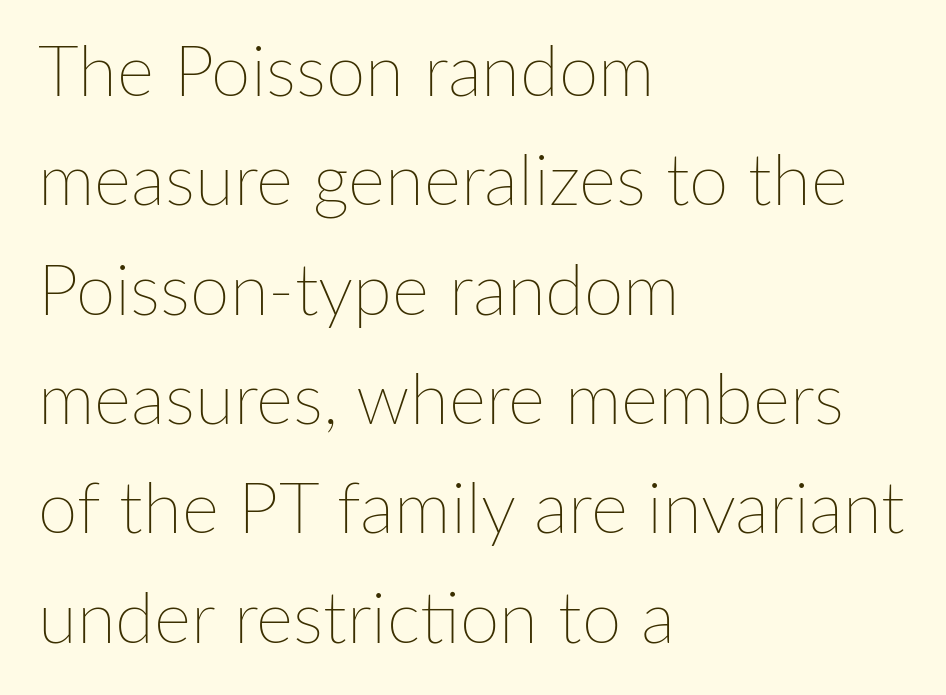
{"italic": "no", "bold": "no", "weight": "thin", "width": "normal", "stroke_contrast": "low", "x_height": "medium", "monospaced": "no", "underline": "no", "align": "left", "line_spacing": "normal", "line_spacing_ratio": 1.54, "letter_spacing": "normal", "letter_spacing_em": 0.0, "glyph_px": 71}
